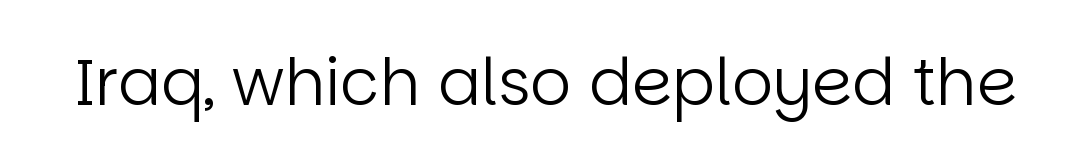
The image shows 64 px regular-weight sans-serif type, upright; set normal letter spacing, not underlined; low stroke contrast and a large x-height.
